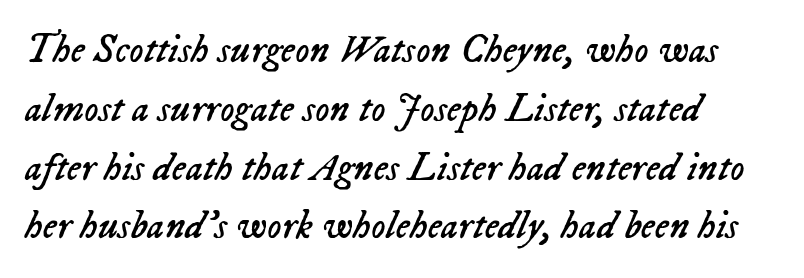
Is there much room between lines? A standard amount, neither cramped nor airy. The letters are slanted; this is an italic face. This sample has the flowing, uneven cadence of proportional lettering. No chunkiness to these letters — they're not bold.
